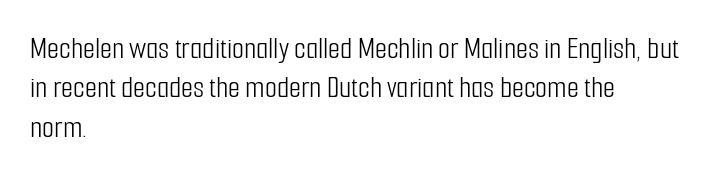
Q: Is the text bold? A: No.
Q: Is the text italic (slanted)? A: No, it is upright.
Q: Is the typeface a serif or a sans-serif typeface? A: Sans-serif.
Q: Is the text underlined? A: No.
Q: How is the paragraph aligned? A: Left-aligned.
Q: Is the spacing between letters normal or unusually wide? A: Normal.
Q: Is the spacing between lines tight, normal or loose? A: Normal.
Q: Width (condensed, normal, or wide)? A: Condensed.
Q: Stroke contrast? A: Low.
Q: x-height? A: Medium.
Q: Monospaced? A: No.
